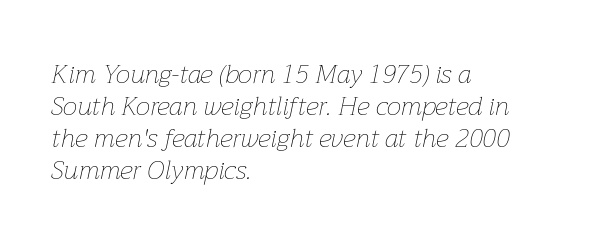
Q: Is the text bold? A: No.
Q: Is the text italic (slanted)? A: Yes, it leans right by about 12 degrees.
Q: Is the text underlined? A: No.
Q: How is the paragraph aligned? A: Left-aligned.
Q: Is the spacing between letters normal or unusually wide? A: Normal.
